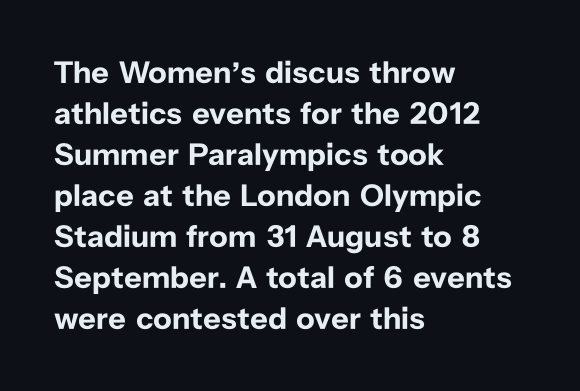
The image shows 31 px bold sans-serif type, upright; set left-aligned, normal line spacing (1.32x), normal letter spacing, not underlined; low stroke contrast and a medium x-height.
